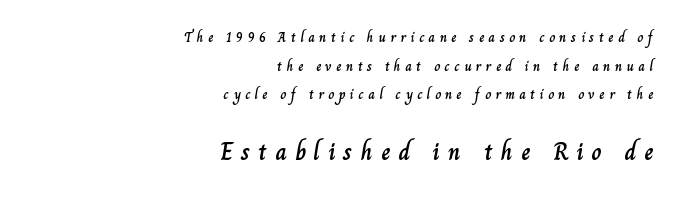
The image shows 25 px text type; set right-aligned, loose line spacing (2.05x), unusually wide letter spacing (+0.32 em), not underlined; the second (bottom) block is 1.79x larger.
